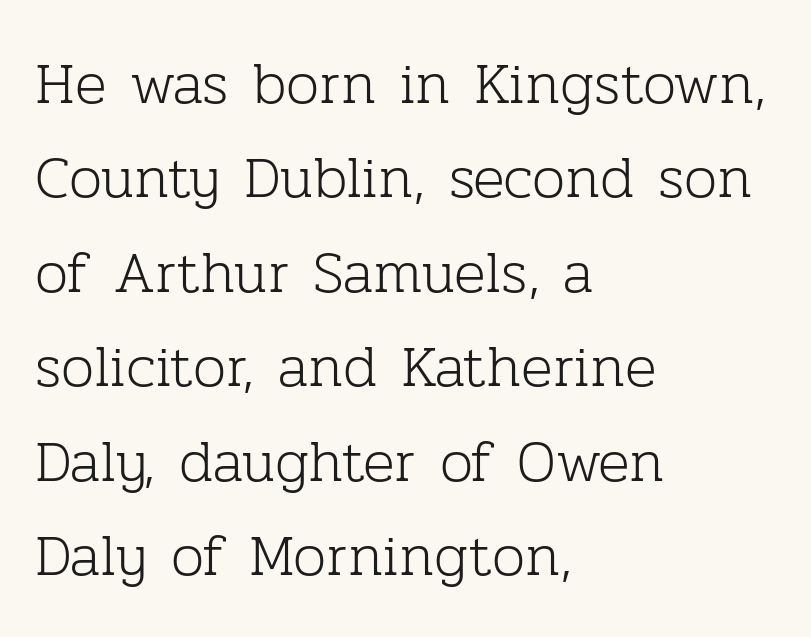
The image shows 59 px light serif type, upright; set left-aligned, normal line spacing (1.6x), normal letter spacing, not underlined; low stroke contrast and a medium x-height.
